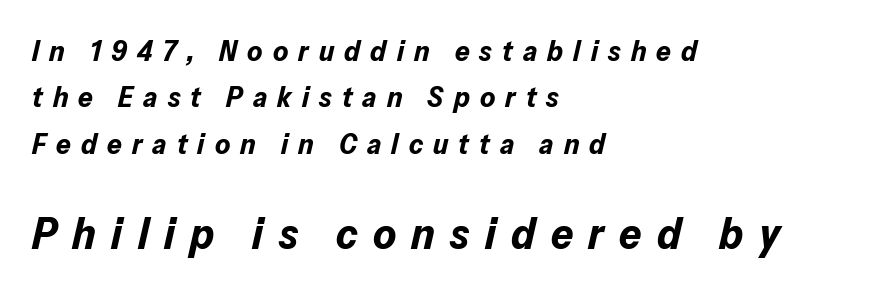
Q: Is the text bold? A: Yes.
Q: Is the text italic (slanted)? A: Yes, it leans right by about 13 degrees.
Q: Is the text underlined? A: No.
Q: How is the paragraph aligned? A: Left-aligned.
Q: Is the spacing between letters normal or unusually wide? A: Unusually wide.
Q: Is the spacing between lines tight, normal or loose? A: Normal.
Q: Which block of text is set in a larger size, the first (top) or the second (bottom)? A: The second (bottom) one.
Q: Width (condensed, normal, or wide)? A: Normal.
Q: Stroke contrast? A: Low.
Q: x-height? A: Medium.
Q: Monospaced? A: No.
